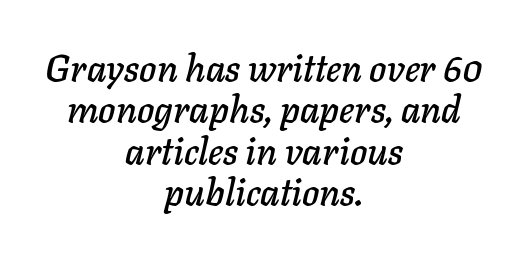
The image shows 37 px text type, italic (leaning right); set centered, tight line spacing (1.12x), normal letter spacing, not underlined; low stroke contrast and a medium x-height.
